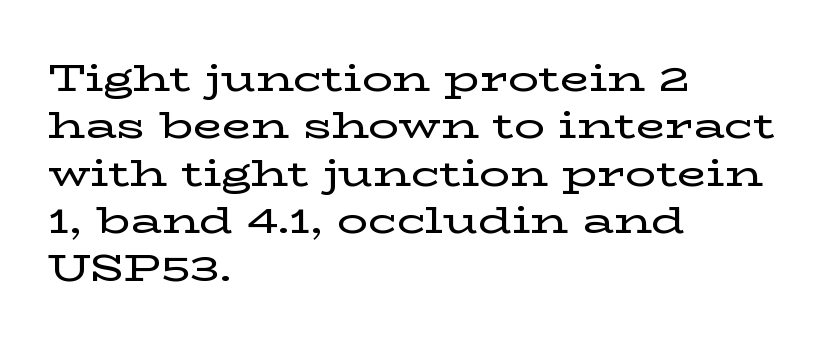
If you measured baseline to baseline, you'd find a middling distance. To sum up the face: it has serifs. Glance below the letters and you will spot only blank space. Each letter keeps its own natural width here, so spacing adapts to shape. This sample uses an upright cut, with every glyph sitting square on the baseline. Layout note: lines flush left.
